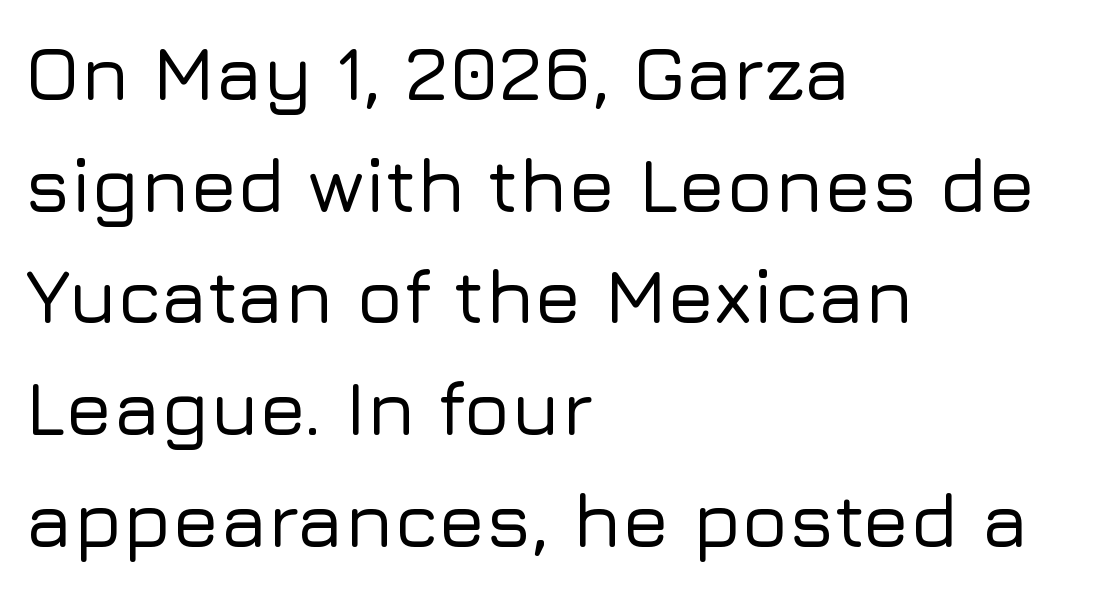
Q: Is the text italic (slanted)? A: No, it is upright.
Q: Is the typeface a serif or a sans-serif typeface? A: Sans-serif.
Q: Is the text underlined? A: No.
Q: How is the paragraph aligned? A: Left-aligned.
Q: Is the spacing between letters normal or unusually wide? A: Normal.
Q: Is the spacing between lines tight, normal or loose? A: Normal.
Q: Width (condensed, normal, or wide)? A: Normal.
Q: Stroke contrast? A: Low.
Q: x-height? A: Medium.
Q: Monospaced? A: No.
